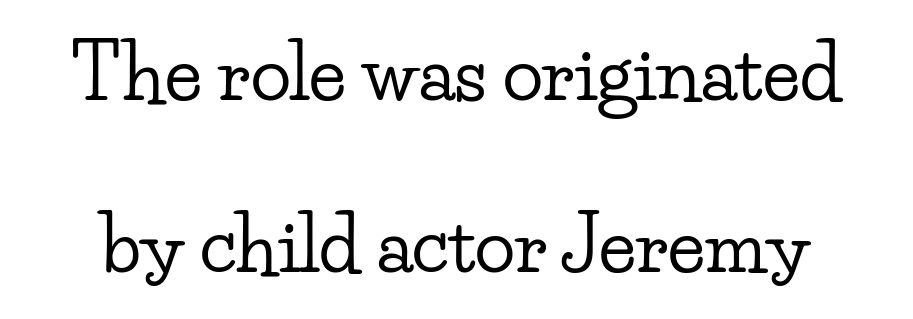
Observe the ordinary spacing: letters are neighbours, not strangers. Proportional: the letters do not fall into vertical columns. The passage shown is typeset with a serif family. Just letters on the line, the space beneath them empty.
